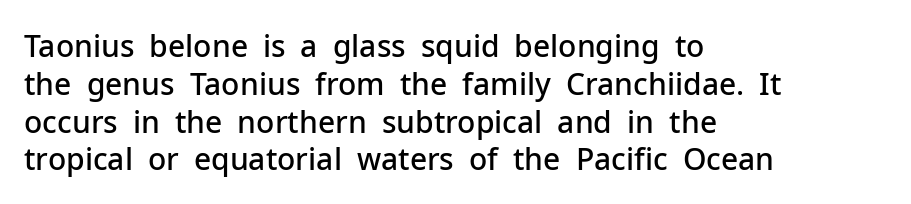
The image shows 30 px semibold sans-serif type, upright; set left-aligned, normal line spacing (1.26x), normal letter spacing, not underlined; low stroke contrast and a medium x-height.
